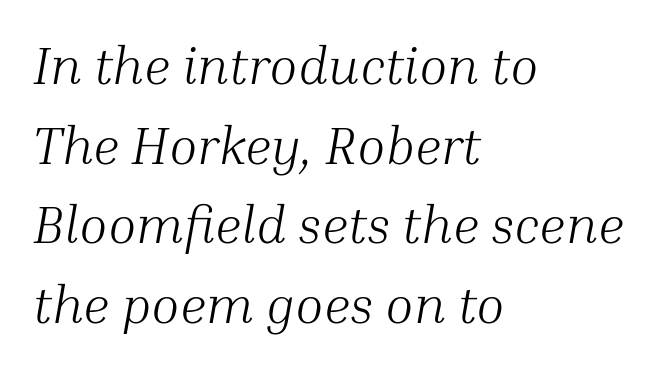
Q: Is the text bold? A: No.
Q: Is the text italic (slanted)? A: Yes, it leans right by about 10 degrees.
Q: Is the typeface a serif or a sans-serif typeface? A: Serif.
Q: Is the text underlined? A: No.
Q: How is the paragraph aligned? A: Left-aligned.
Q: Is the spacing between letters normal or unusually wide? A: Normal.
Q: Is the spacing between lines tight, normal or loose? A: Normal.
Q: Width (condensed, normal, or wide)? A: Normal.
Q: Stroke contrast? A: Medium.
Q: x-height? A: Medium.
Q: Monospaced? A: No.
